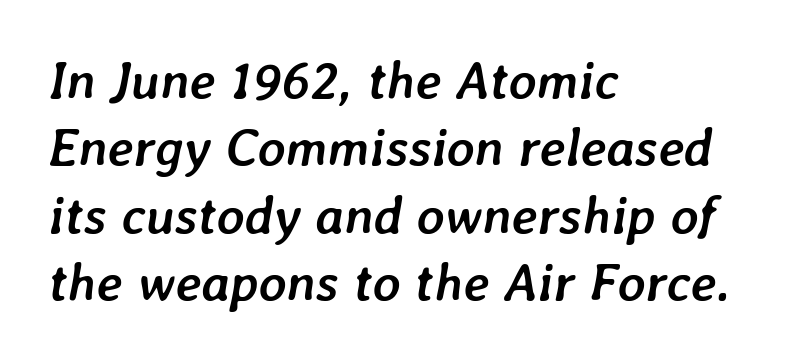
Q: Is the text bold? A: Yes.
Q: Is the text italic (slanted)? A: Yes, it leans right by about 7 degrees.
Q: Is the text underlined? A: No.
Q: How is the paragraph aligned? A: Left-aligned.
Q: Is the spacing between letters normal or unusually wide? A: Normal.
Q: Is the spacing between lines tight, normal or loose? A: Normal.
Q: Width (condensed, normal, or wide)? A: Normal.
Q: Stroke contrast? A: Low.
Q: x-height? A: Medium.
Q: Monospaced? A: No.
